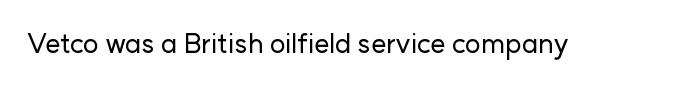
This rendering leaves character spacing at its baseline value. Has an underline been added? It has not. No italicization has been applied; the sample stays upright.
